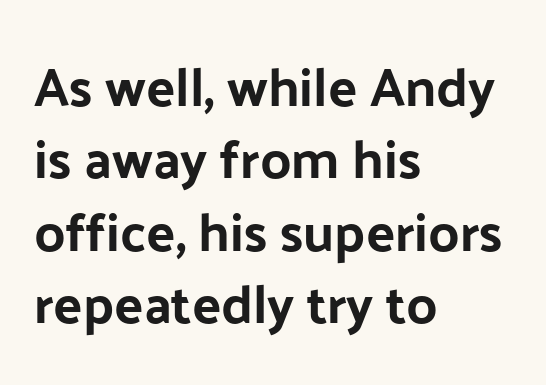
The letters stand upright; this is a roman face. Typesetter's note: full bold, strokes at maximum text heaviness. Vertical spacing — default. If you drew a ruler down the left edge, every line would touch it. Bare-footed words on every line.
